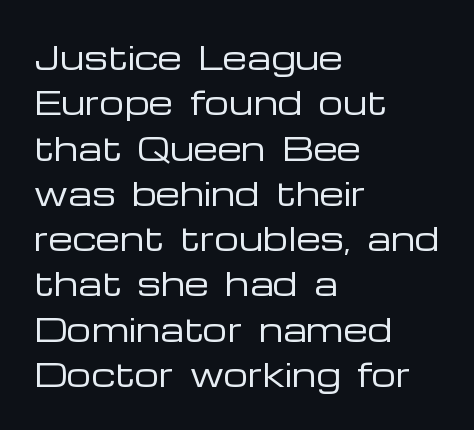
You could not count columns in this text — the font is proportionally spaced. The typeface chosen for these lines omits serifs. Vertical spacing — default. Descenders are the only things crossing below the line. Horizontally, the lines are justified to the leading edge only. Italic: no, the glyphs are upright roman.
